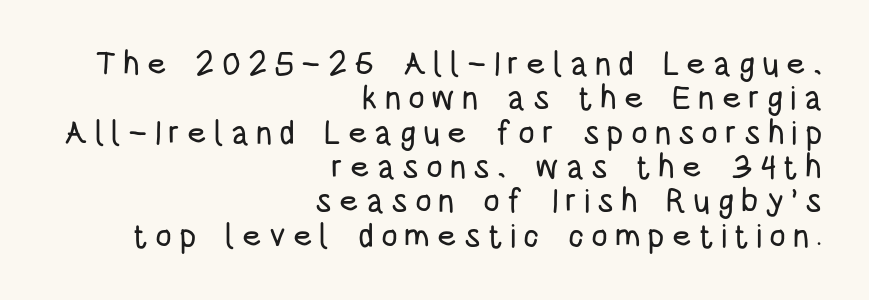
Q: Is the text italic (slanted)? A: No, it is upright.
Q: Is the typeface a serif or a sans-serif typeface? A: Sans-serif.
Q: Is the text underlined? A: No.
Q: How is the paragraph aligned? A: Right-aligned.
Q: Is the spacing between letters normal or unusually wide? A: Unusually wide.
Q: Is the spacing between lines tight, normal or loose? A: Tight.
Q: Width (condensed, normal, or wide)? A: Condensed.
Q: Stroke contrast? A: Low.
Q: x-height? A: Large.
Q: Monospaced? A: No.
